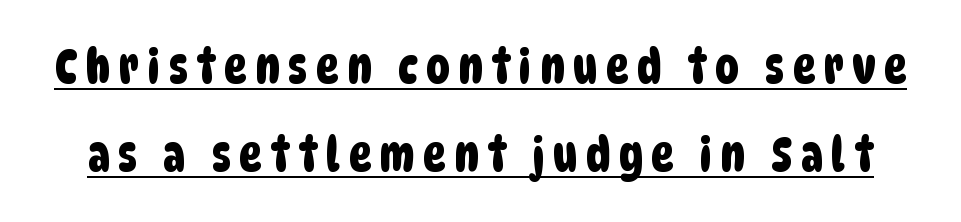
{"serif": "no", "width": "condensed", "stroke_contrast": "low", "x_height": "large", "monospaced": "no", "underline": "yes", "line_spacing_ratio": 1.87, "glyph_px": 47}
